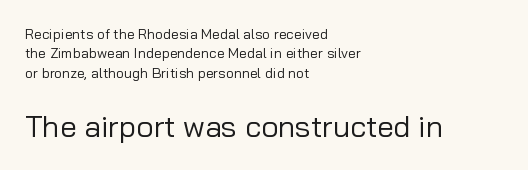
Stroke mass is kept to a normal reading level or below. The block sitting lower on the canvas is the one with enlarged characters. Compared with a centered layout, this one pins lines to the left instead. Students, note that the glyphs here touch the page at normal intervals. This rendering employs a face without finishing strokes, i.e., a sans-serif.
